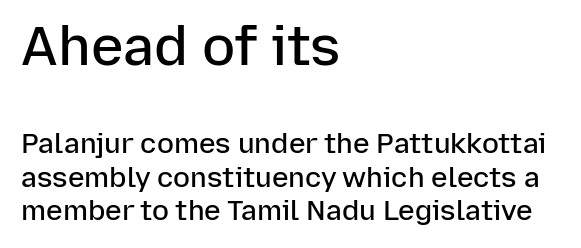
{"serif": "no", "italic": "no", "bold": "semi", "weight": "semibold", "width": "normal", "stroke_contrast": "low", "x_height": "medium", "monospaced": "no", "underline": "no", "align": "left", "line_spacing_ratio": 1.19, "letter_spacing": "normal", "letter_spacing_em": 0.0, "larger_block": "first", "size_ratio": 1.96, "glyph_px": 55}
